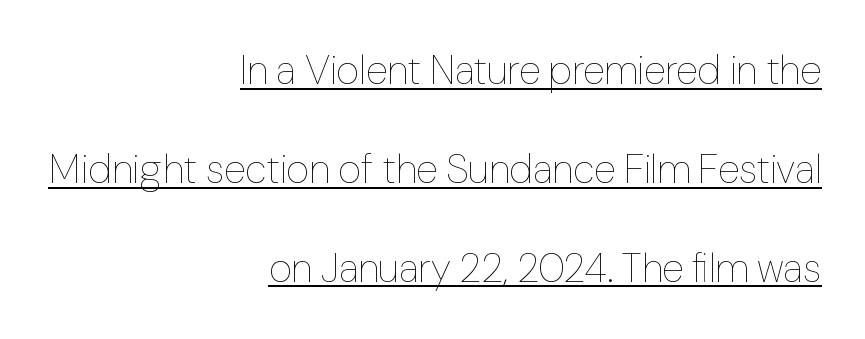
{"italic": "no", "bold": "no", "weight": "thin", "width": "normal", "stroke_contrast": "low", "x_height": "medium", "monospaced": "no", "underline": "yes", "align": "right", "line_spacing": "loose", "line_spacing_ratio": 2.47, "letter_spacing": "normal", "letter_spacing_em": 0.0, "glyph_px": 40}
